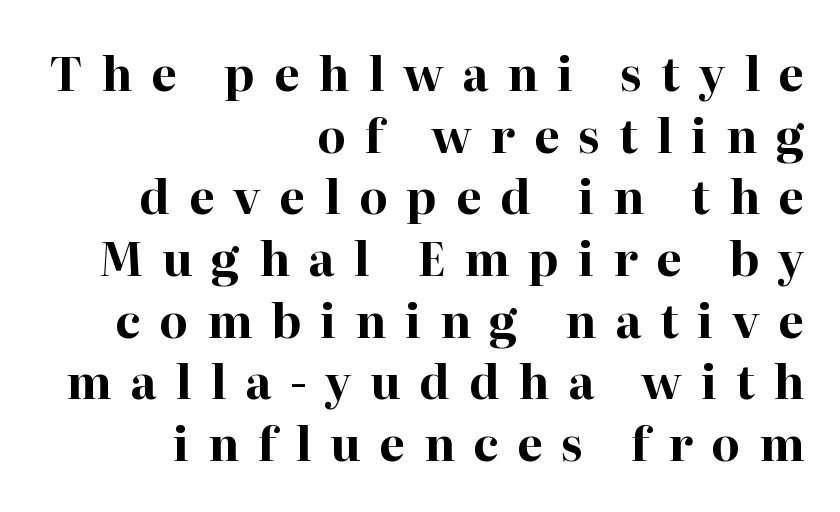
Notice how the stems are strictly vertical — no italics here. Regarding leading, the lines here are spaced in the standard way. Is this a fixed-width face? No — the glyphs have proportional, varying widths. The space beneath each line is pristine and unruled. Letter spacing: wide.
